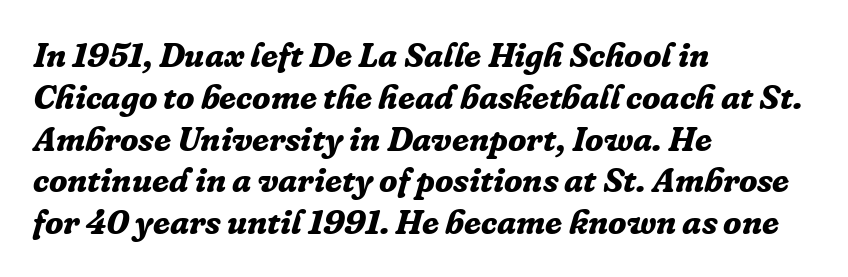
The image shows 34 px bold serif type, italic (leaning right); set left-aligned, line spacing 1.23x, normal letter spacing, not underlined; low stroke contrast and a medium x-height.
